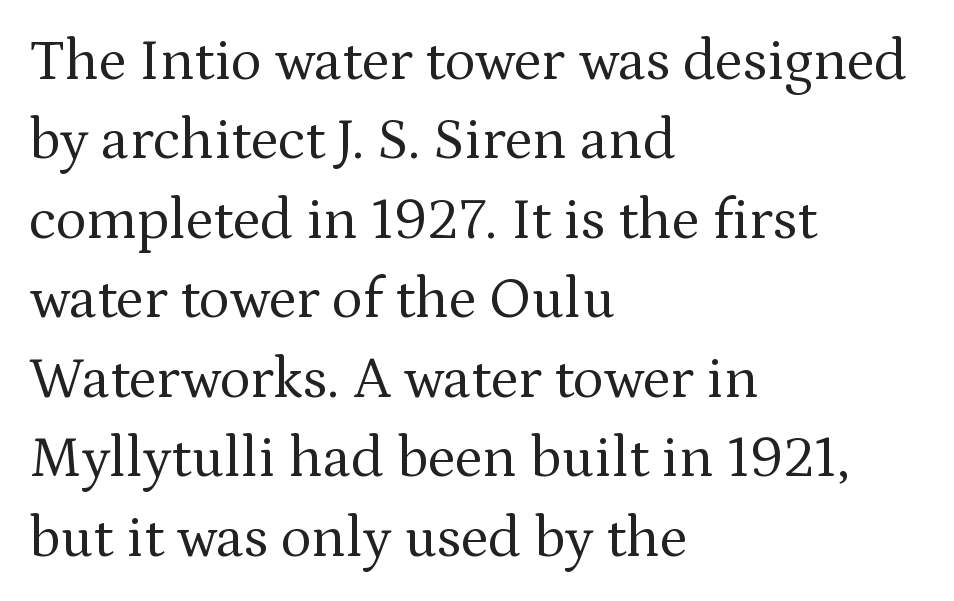
The image shows 58 px regular-weight serif type, upright; set left-aligned, normal line spacing (1.37x), normal letter spacing, not underlined; medium stroke contrast and a medium x-height.
